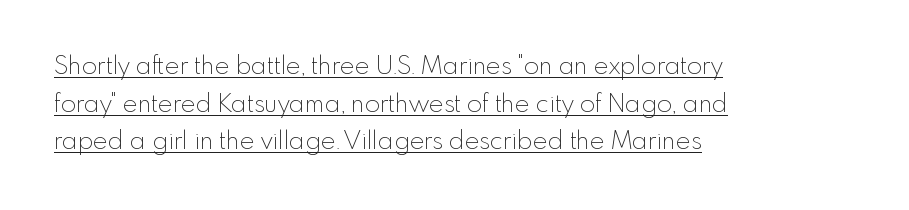
Q: Is the text bold? A: No.
Q: Is the text italic (slanted)? A: No, it is upright.
Q: Is the text underlined? A: Yes.
Q: How is the paragraph aligned? A: Left-aligned.
Q: Is the spacing between letters normal or unusually wide? A: Normal.
Q: Is the spacing between lines tight, normal or loose? A: Normal.
